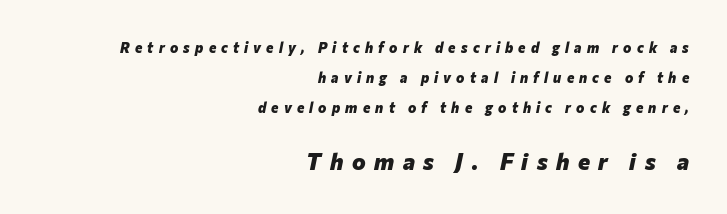
The image shows 23 px bold type, italic (leaning right); set right-aligned, loose line spacing (2.14x), unusually wide letter spacing (+0.37 em), not underlined; the second (bottom) block is 1.64x larger.
